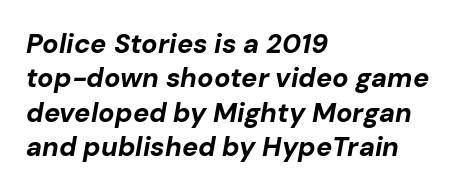
Q: Is the text bold? A: Yes.
Q: Is the text italic (slanted)? A: Yes, it leans right by about 10 degrees.
Q: Is the text underlined? A: No.
Q: How is the paragraph aligned? A: Left-aligned.
Q: Is the spacing between letters normal or unusually wide? A: Normal.
Q: Is the spacing between lines tight, normal or loose? A: Normal.
